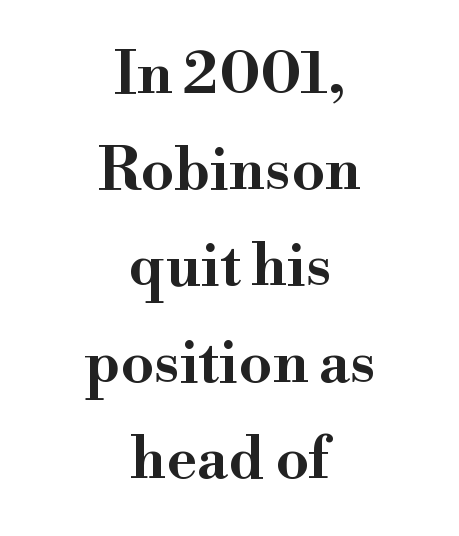
{"serif": "yes", "italic": "no", "width": "wide", "stroke_contrast": "high", "x_height": "small", "monospaced": "no", "underline": "no", "align": "center", "line_spacing": "normal", "line_spacing_ratio": 1.63, "letter_spacing": "normal", "letter_spacing_em": 0.0, "glyph_px": 59}
